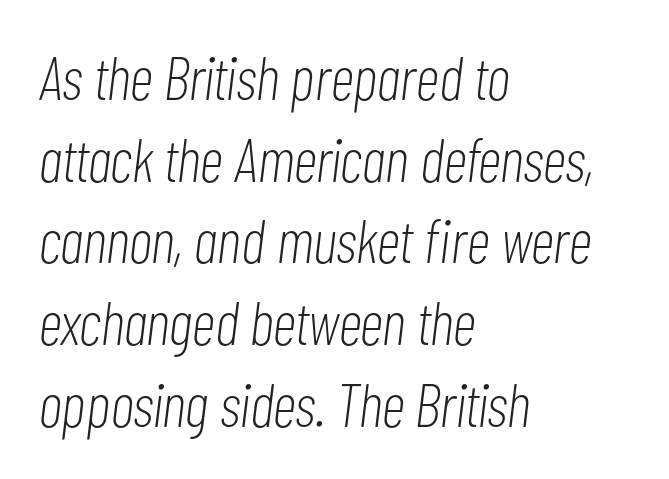
Q: Is the text bold? A: No.
Q: Is the text italic (slanted)? A: Yes, it leans right by about 7 degrees.
Q: Is the text underlined? A: No.
Q: How is the paragraph aligned? A: Left-aligned.
Q: Is the spacing between letters normal or unusually wide? A: Normal.
Q: Is the spacing between lines tight, normal or loose? A: Normal.
Q: Width (condensed, normal, or wide)? A: Condensed.
Q: Stroke contrast? A: Low.
Q: x-height? A: Medium.
Q: Monospaced? A: No.
